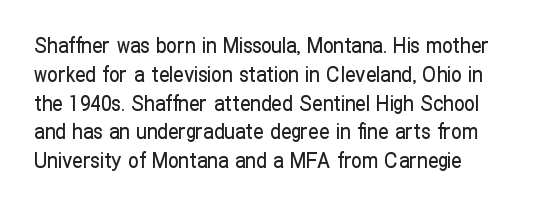
The image shows 21 px text type, upright; set normal line spacing (1.37x), normal letter spacing, not underlined.
